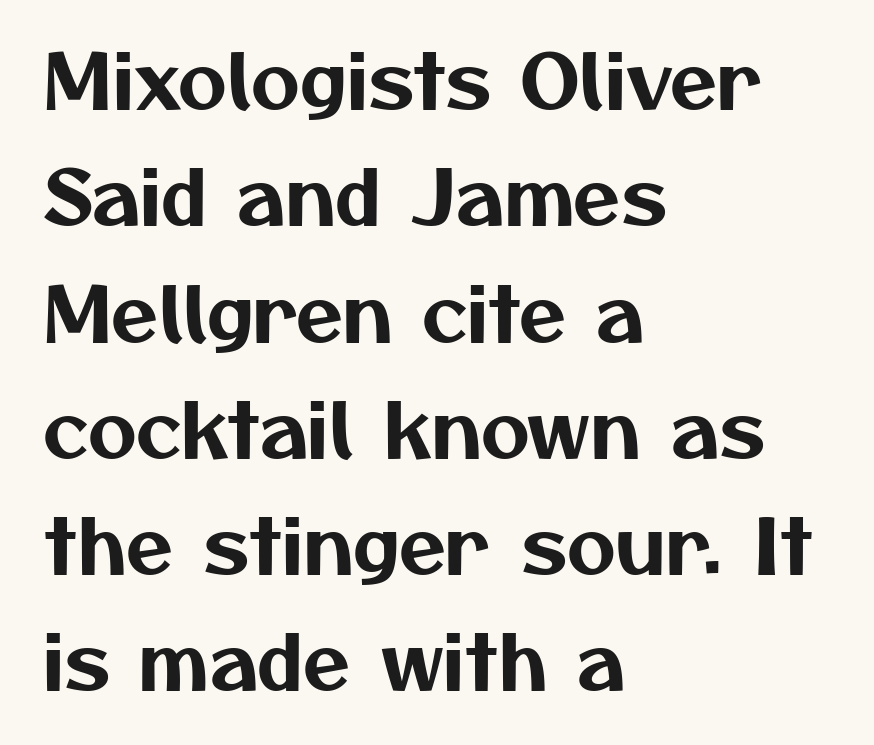
Q: Is the typeface a serif or a sans-serif typeface? A: Sans-serif.
Q: Is the text underlined? A: No.
Q: How is the paragraph aligned? A: Left-aligned.
Q: Is the spacing between letters normal or unusually wide? A: Normal.
Q: Is the spacing between lines tight, normal or loose? A: Normal.
Q: Width (condensed, normal, or wide)? A: Normal.
Q: Stroke contrast? A: Medium.
Q: x-height? A: Medium.
Q: Monospaced? A: No.
